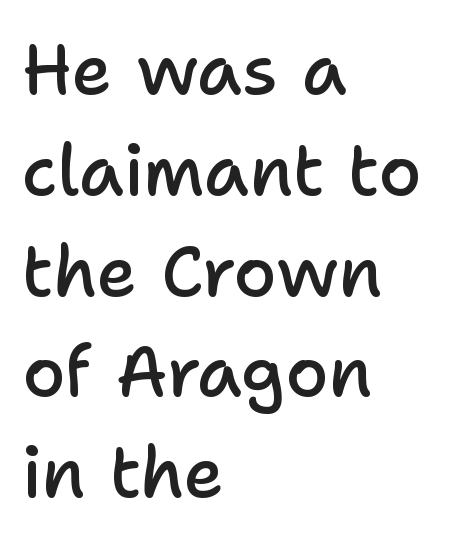
Type style note: lacks serifs. Unmarked baselines from the first word to the last. Does the weight exceed regular? Yes, but only to semibold. Italic? Not at all — the glyphs are vertical. The passage shown has conventional tracking throughout.
